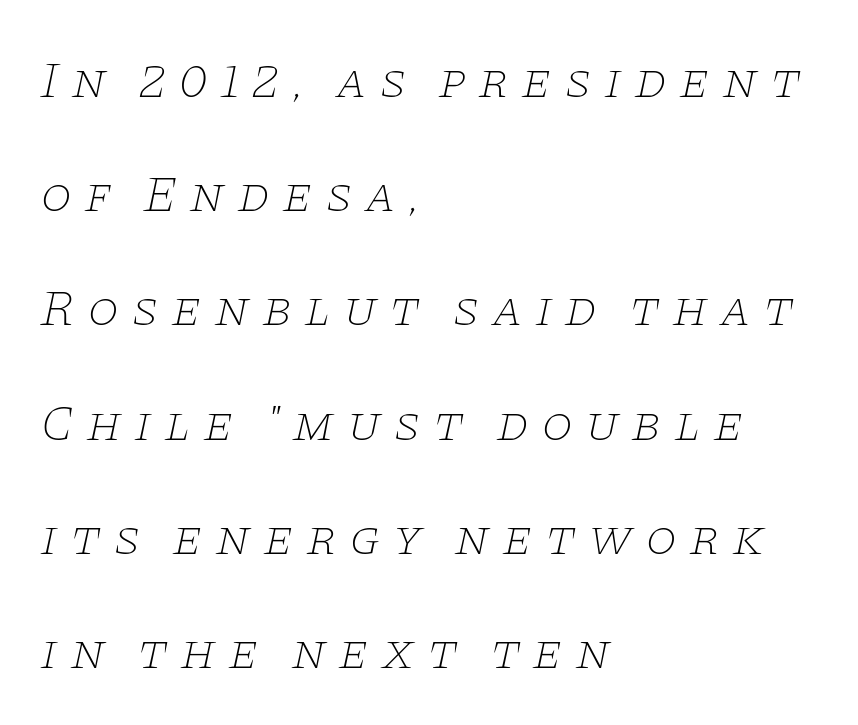
Every row of glyphs begins at an identical x-position on the left. Beneath every word, the page is bare. Is this a fixed-width face? No — the glyphs have proportional, varying widths. The glyphs look as if they've been sheared to an angle. No extra ink here — the face is not bold. Horizontal bands of white between lines are thick stripes.
